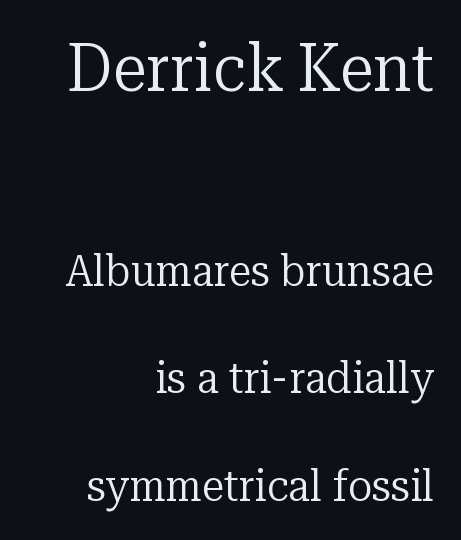
{"serif": "yes", "italic": "no", "bold": "no", "weight": "regular", "width": "normal", "stroke_contrast": "low", "x_height": "medium", "monospaced": "no", "underline": "no", "align": "right", "line_spacing": "loose", "line_spacing_ratio": 2.39, "letter_spacing": "normal", "letter_spacing_em": 0.0, "larger_block": "first", "size_ratio": 1.51, "glyph_px": 68}
